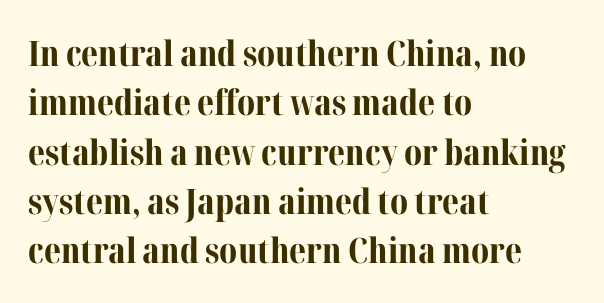
Q: Is the text bold? A: Yes.
Q: Is the text italic (slanted)? A: No, it is upright.
Q: Is the typeface a serif or a sans-serif typeface? A: Serif.
Q: Is the text underlined? A: No.
Q: How is the paragraph aligned? A: Left-aligned.
Q: Is the spacing between letters normal or unusually wide? A: Normal.
Q: Is the spacing between lines tight, normal or loose? A: Normal.
Q: Width (condensed, normal, or wide)? A: Normal.
Q: Stroke contrast? A: Medium.
Q: x-height? A: Medium.
Q: Monospaced? A: No.
